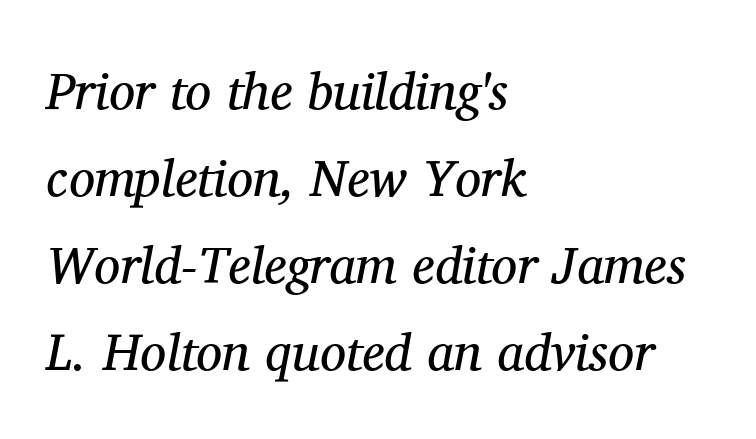
You could call the tracking neutral — neither tight nor loose. No extra ink here — the face is not bold. These lines are set flush left with a ragged right edge. Reading down the column, the eye jumps a familiar distance to each next line.
